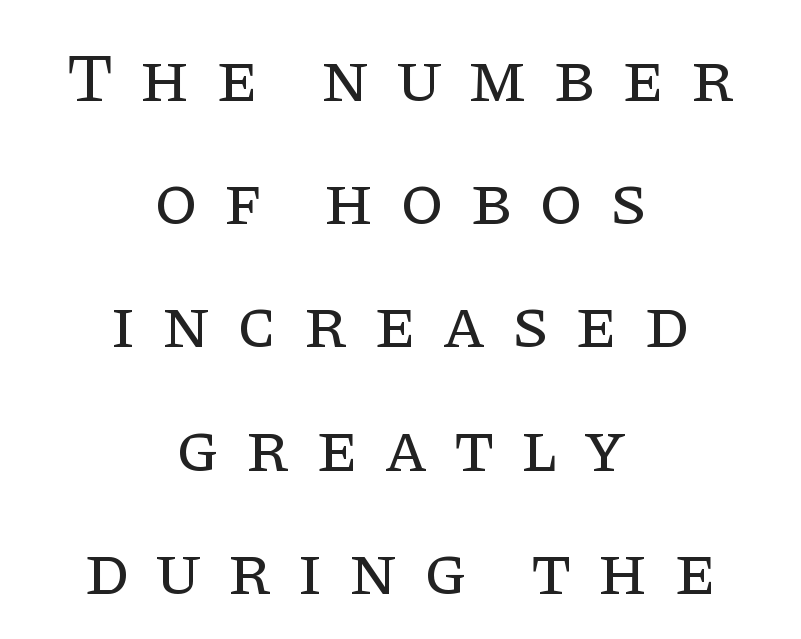
The image shows 70 px regular-weight serif type, upright; set centered, line spacing 1.76x, unusually wide letter spacing (+0.37 em), not underlined; low stroke contrast and a large x-height.
